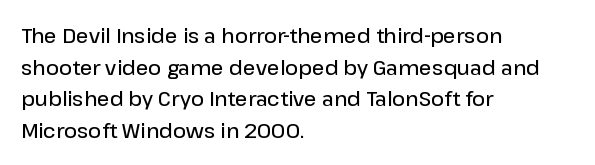
The block of text has a typical density, with ordinary space between rows. Nobody drew a line under any word here. Stroke thickness is moderately raised; the sample reads as semibold. The typography opts for an upright posture over an oblique one. Words appear dense and cohesive because spacing is normal. Where is the straight margin? On the left.
